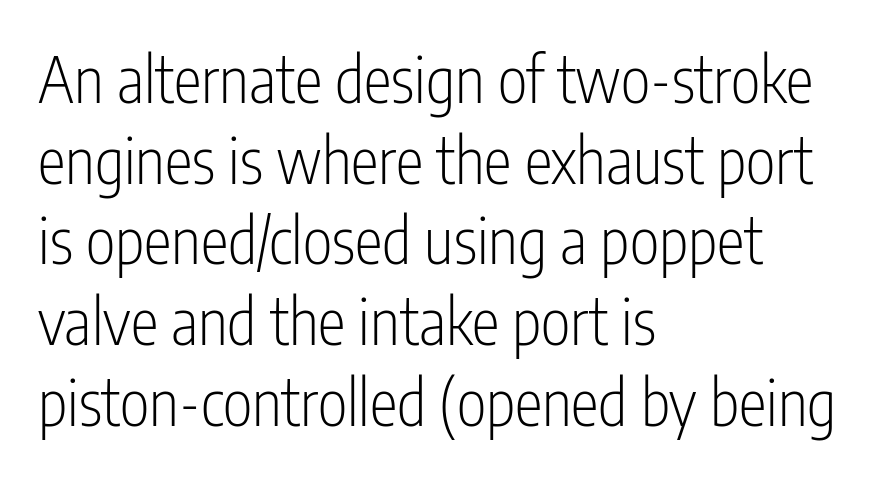
The image shows 63 px light, condensed sans-serif type, upright; set left-aligned, normal line spacing (1.28x), normal letter spacing, not underlined; low stroke contrast and a medium x-height.
